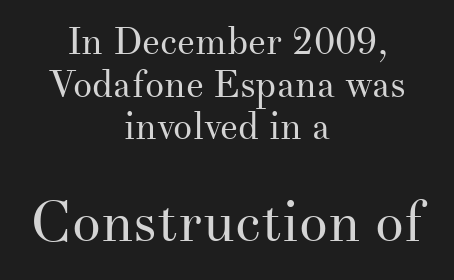
Style check: upright. The text block is weighted toward neither margin, spreading evenly from the middle. Summary of vertical rhythm: compact, with narrow interline spacing. Do the characters align in a grid? No, the font is proportional.
